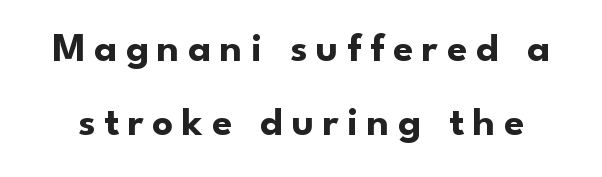
The image shows 41 px bold sans-serif type, upright; set line spacing 1.8x, unusually wide letter spacing (+0.21 em), not underlined; low stroke contrast and a small x-height.
